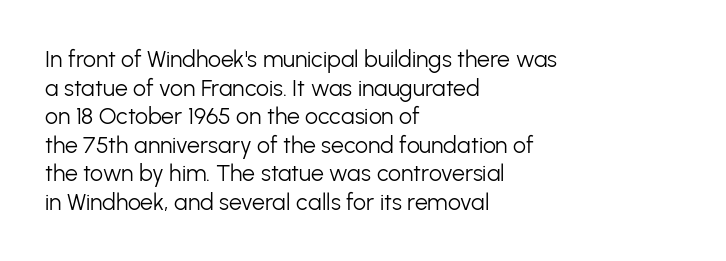
Q: Is the text bold? A: No.
Q: Is the text italic (slanted)? A: No, it is upright.
Q: Is the text underlined? A: No.
Q: How is the paragraph aligned? A: Left-aligned.
Q: Is the spacing between letters normal or unusually wide? A: Normal.
